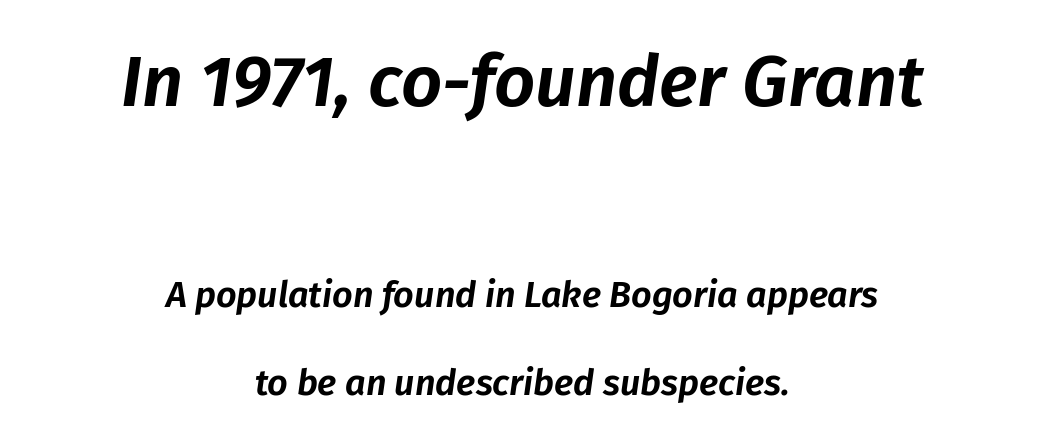
The face used here has a pronounced slope to its letters. Both edges are ragged and mirror each other, which tells us the setting is centered. Just letters on the line, the space beneath them empty. Here the designer chose a conventional face with non-uniform glyph widths.
